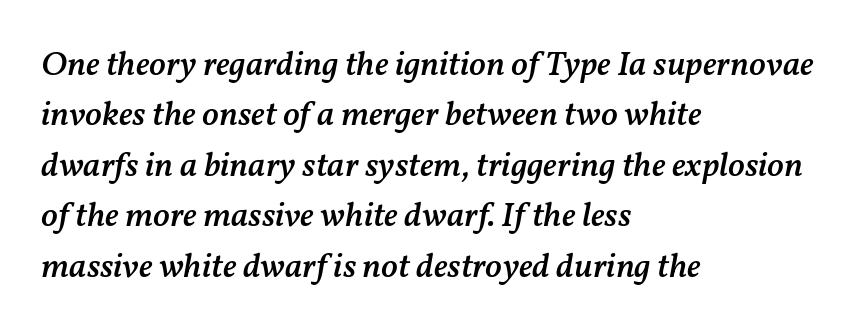
{"italic": "yes", "lean": "right", "slant_degrees": 11, "bold": "semi", "weight": "semibold", "width": "normal", "stroke_contrast": "medium", "x_height": "medium", "monospaced": "no", "underline": "no", "align": "left", "line_spacing": "normal", "line_spacing_ratio": 1.44, "letter_spacing": "normal", "letter_spacing_em": 0.0, "glyph_px": 35}
